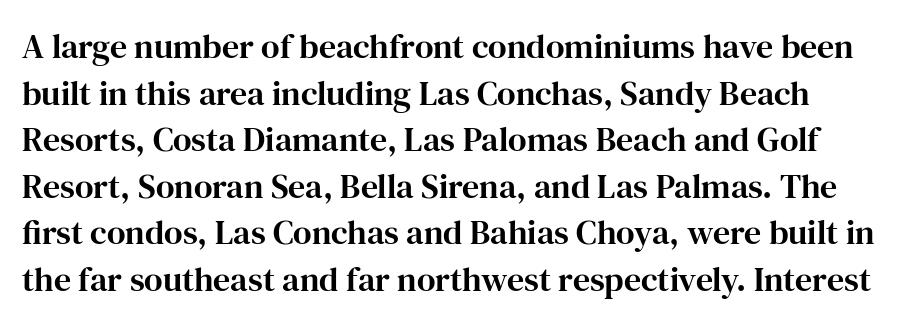
The image shows 34 px serif type, upright; set left-aligned, normal line spacing (1.37x), normal letter spacing, not underlined; high stroke contrast and a medium x-height.
